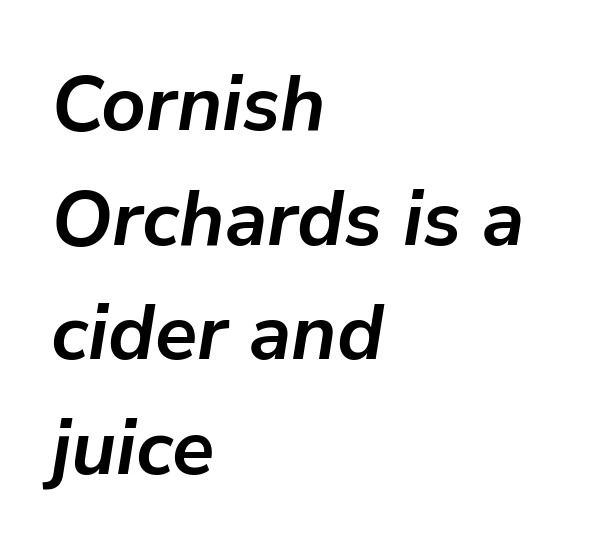
{"italic": "yes", "lean": "right", "slant_degrees": 9, "bold": "yes", "weight": "semibold", "width": "normal", "stroke_contrast": "low", "x_height": "medium", "monospaced": "no", "underline": "no", "align": "left", "line_spacing": "normal", "line_spacing_ratio": 1.47, "letter_spacing": "normal", "letter_spacing_em": 0.0, "glyph_px": 78}
